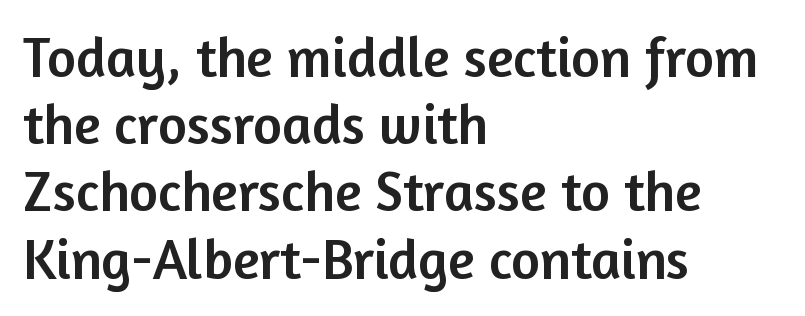
{"serif": "no", "italic": "no", "width": "normal", "stroke_contrast": "low", "x_height": "medium", "monospaced": "no", "underline": "no", "align": "left", "line_spacing_ratio": 1.2, "letter_spacing": "normal", "letter_spacing_em": 0.0, "glyph_px": 56}
